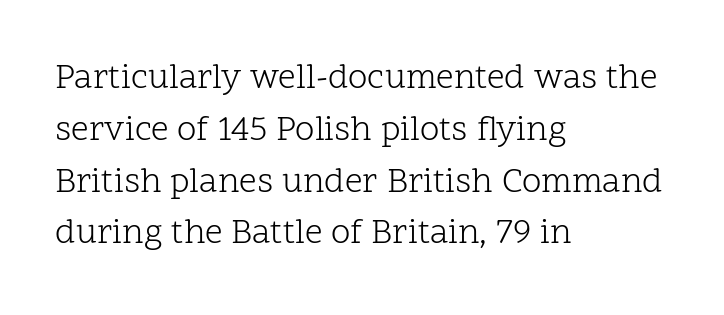
{"serif": "yes", "italic": "no", "bold": "no", "weight": "light", "width": "normal", "stroke_contrast": "low", "x_height": "medium", "monospaced": "no", "underline": "no", "align": "left", "line_spacing": "normal", "line_spacing_ratio": 1.48, "letter_spacing": "normal", "letter_spacing_em": 0.0, "glyph_px": 35}
